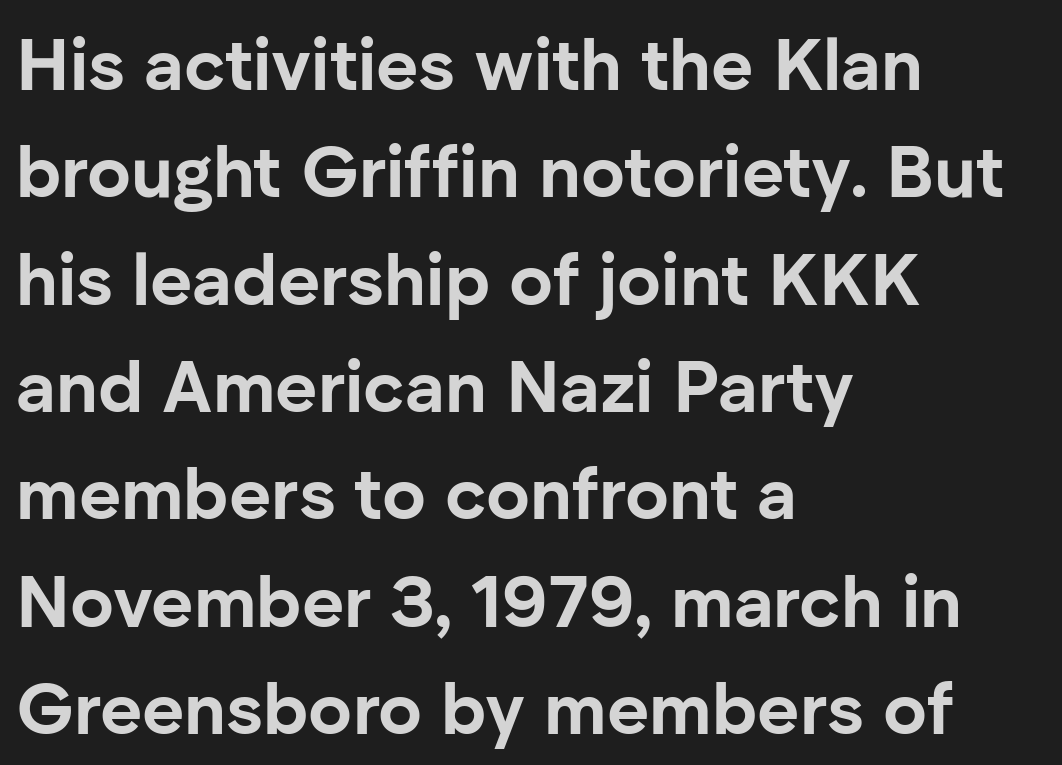
Q: Is the text bold? A: Yes.
Q: Is the text italic (slanted)? A: No, it is upright.
Q: Is the typeface a serif or a sans-serif typeface? A: Sans-serif.
Q: Is the text underlined? A: No.
Q: How is the paragraph aligned? A: Left-aligned.
Q: Is the spacing between letters normal or unusually wide? A: Normal.
Q: Is the spacing between lines tight, normal or loose? A: Normal.
Q: Width (condensed, normal, or wide)? A: Normal.
Q: Stroke contrast? A: Low.
Q: x-height? A: Medium.
Q: Monospaced? A: No.
